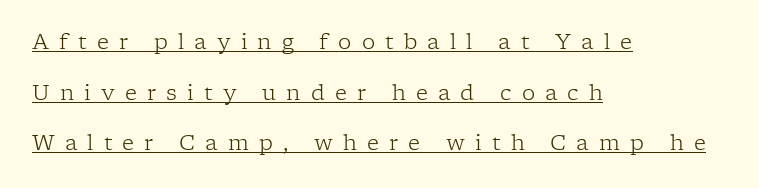
{"italic": "no", "bold": "no", "underline": "yes", "align": "left", "line_spacing": "loose", "line_spacing_ratio": 2.41, "letter_spacing": "wide", "letter_spacing_em": 0.48, "glyph_px": 21}
